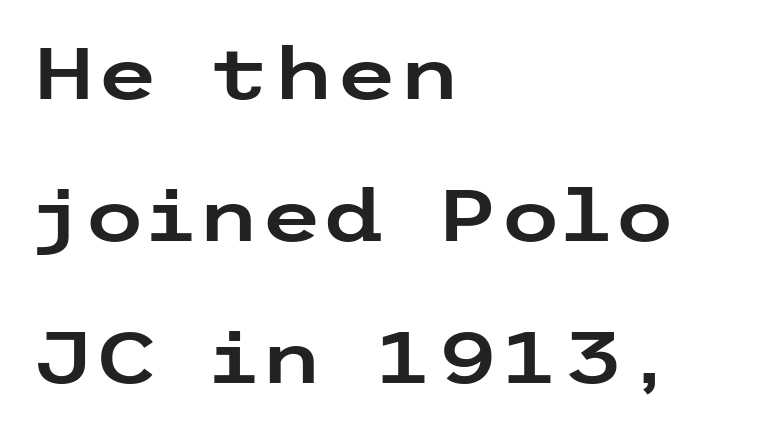
Font category for this specimen: sans-serif. Italic: no, the glyphs are upright roman. Typeset ragged right — the left edge is the straight one. The specimen omits any rule beneath the text block's lines. The face used here is rendered with its standard letterfit.
